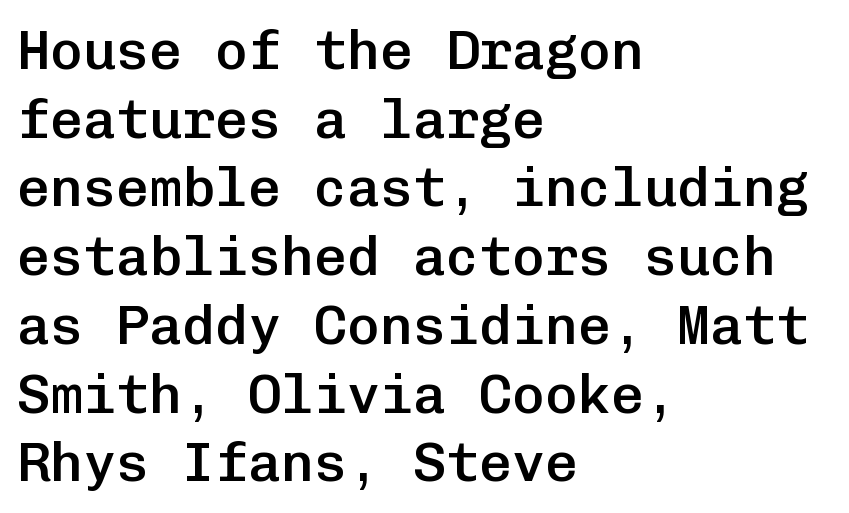
Q: Is the text bold? A: Semi-bold.
Q: Is the text italic (slanted)? A: No, it is upright.
Q: Is the typeface a serif or a sans-serif typeface? A: Sans-serif.
Q: Is the text underlined? A: No.
Q: How is the paragraph aligned? A: Left-aligned.
Q: Is the spacing between letters normal or unusually wide? A: Normal.
Q: Is the spacing between lines tight, normal or loose? A: Normal.
Q: Width (condensed, normal, or wide)? A: Normal.
Q: Stroke contrast? A: Low.
Q: x-height? A: Medium.
Q: Monospaced? A: Yes.
